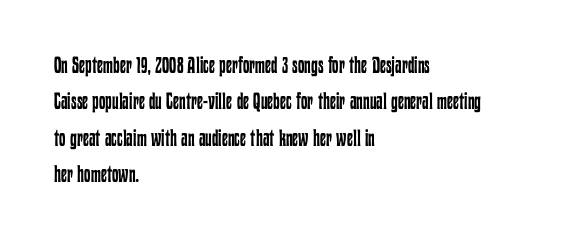
Compared with typical paragraphs, the rows here are spaced about the same. The letterforms sit at book weight or below. Ascenders rise straight up at ninety degrees. The lines are quadded left. Check the space under the baseline: it is left empty. Tracking value appears to be zero — textbook default spacing.
